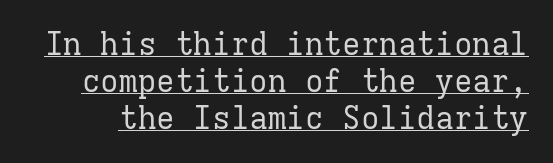
Q: Is the text bold? A: No.
Q: Is the text italic (slanted)? A: No, it is upright.
Q: Is the typeface a serif or a sans-serif typeface? A: Serif.
Q: Is the text underlined? A: Yes.
Q: Is the spacing between letters normal or unusually wide? A: Normal.
Q: Width (condensed, normal, or wide)? A: Normal.
Q: Stroke contrast? A: Low.
Q: x-height? A: Medium.
Q: Monospaced? A: Yes.
